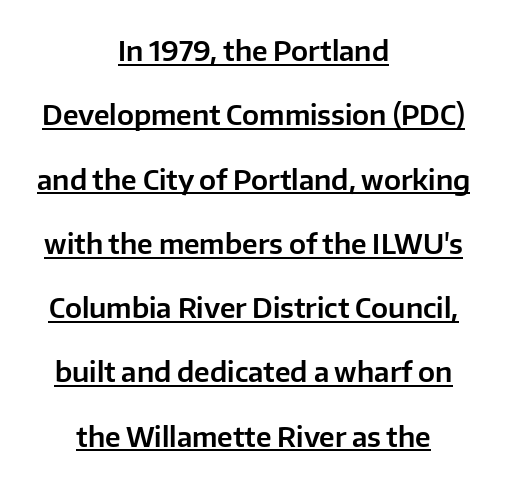
{"italic": "no", "underline": "yes", "align": "center", "line_spacing": "loose", "line_spacing_ratio": 2.38, "letter_spacing": "normal", "letter_spacing_em": 0.0, "glyph_px": 27}
